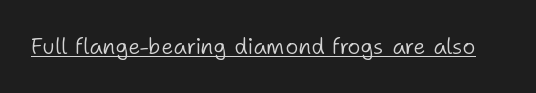
The image shows 22 px text type, upright; set normal letter spacing, underlined.
